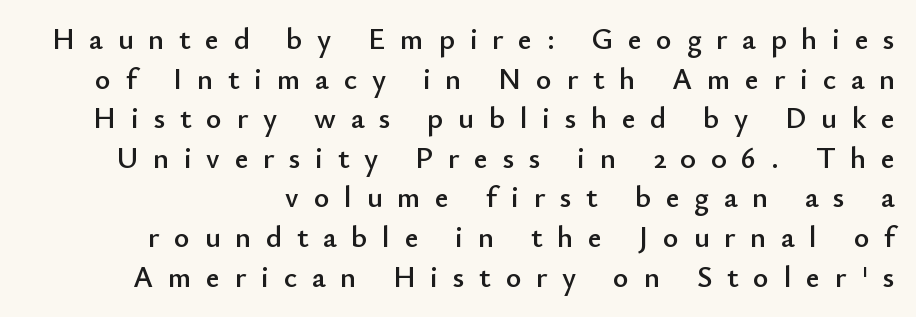
{"serif": "no", "italic": "no", "width": "normal", "stroke_contrast": "low", "x_height": "small", "monospaced": "no", "underline": "no", "line_spacing": "normal", "line_spacing_ratio": 1.32, "letter_spacing": "wide", "letter_spacing_em": 0.49, "glyph_px": 30}
